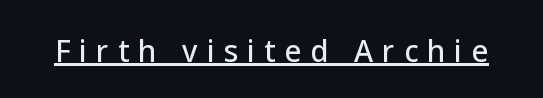
This is sans-serif lettering, the kind often seen on screens and signage. Rendered with straight, roman letterforms. You can see a thin bar hugging the bottom of the glyphs. The type is letterspaced generously, with wide tracking.
